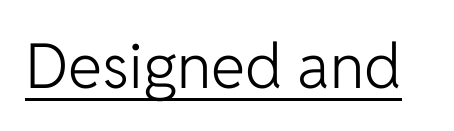
The typography opts for an upright posture over an oblique one. The face used here is proportionally spaced, like ordinary book or web type. Does a line run under the words? Yes, clearly. Unlike a traditional serif, this face leaves its strokes unadorned. The letterforms sit shoulder to shoulder at normal distance. Nothing heavy about these letters — not bold at all.
